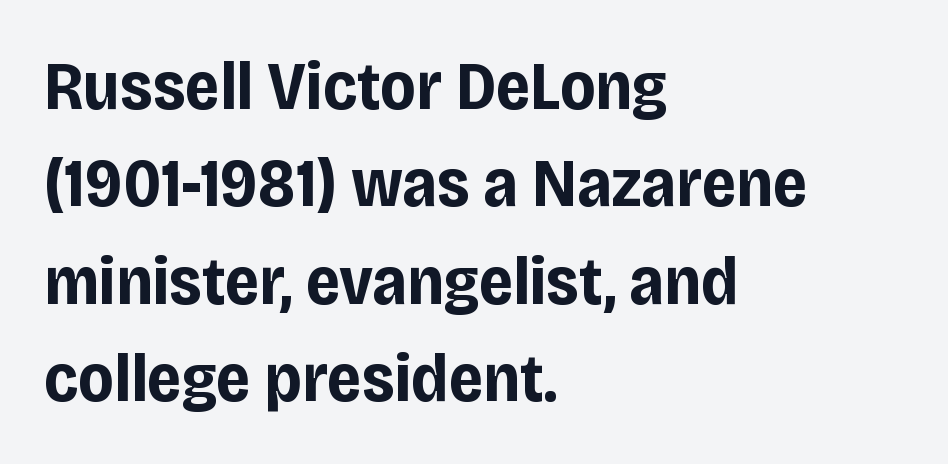
{"serif": "no", "italic": "no", "bold": "yes", "weight": "bold", "width": "condensed", "stroke_contrast": "low", "x_height": "large", "monospaced": "no", "underline": "no", "align": "left", "line_spacing": "normal", "line_spacing_ratio": 1.41, "letter_spacing": "normal", "letter_spacing_em": 0.0, "glyph_px": 69}
